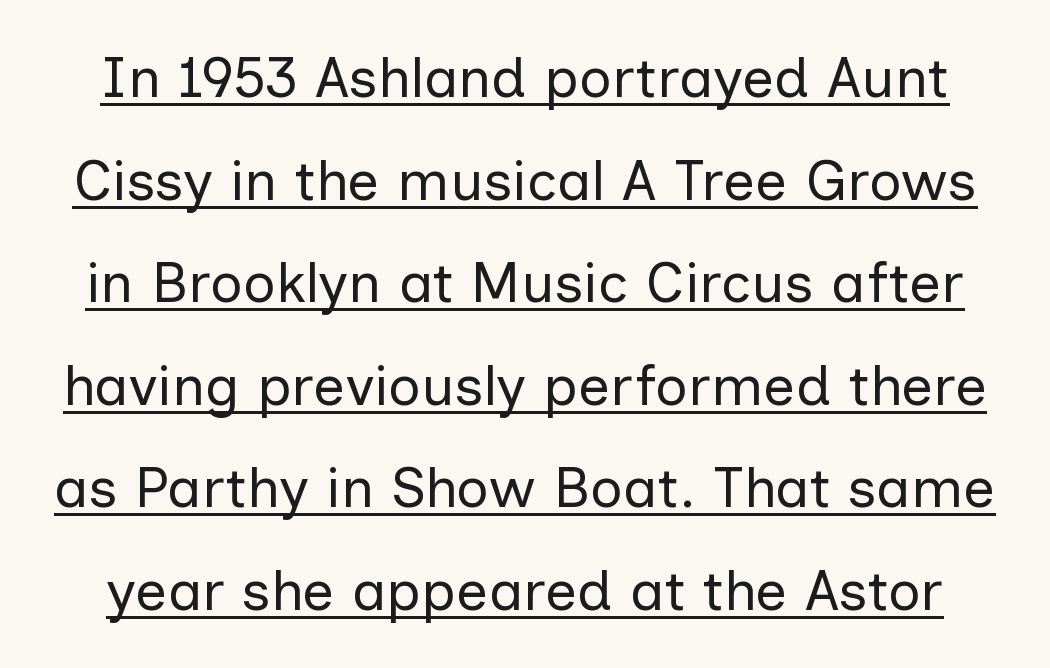
The font's upright variant was chosen for this text. Tracking here is standard; glyphs follow each other at the usual distance. Stem width sits at or under what a default text font uses. Grotesque or geometric, the face here clearly has no serifs. This is underlined copy, the kind a proofreader might mark for attention.
